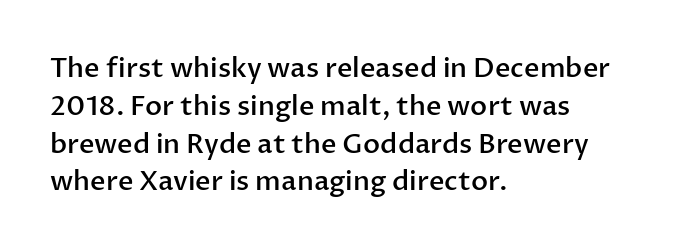
{"italic": "no", "bold": "semi", "underline": "no", "align": "left", "line_spacing": "normal", "line_spacing_ratio": 1.4, "letter_spacing": "normal", "letter_spacing_em": 0.0, "glyph_px": 27}
